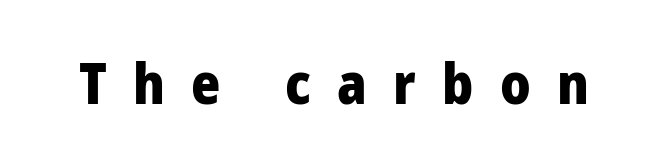
Q: Is the text bold? A: Yes.
Q: Is the text italic (slanted)? A: No, it is upright.
Q: Is the typeface a serif or a sans-serif typeface? A: Sans-serif.
Q: Is the text underlined? A: No.
Q: Is the spacing between letters normal or unusually wide? A: Unusually wide.
Q: Width (condensed, normal, or wide)? A: Normal.
Q: Stroke contrast? A: Low.
Q: x-height? A: Medium.
Q: Monospaced? A: No.
